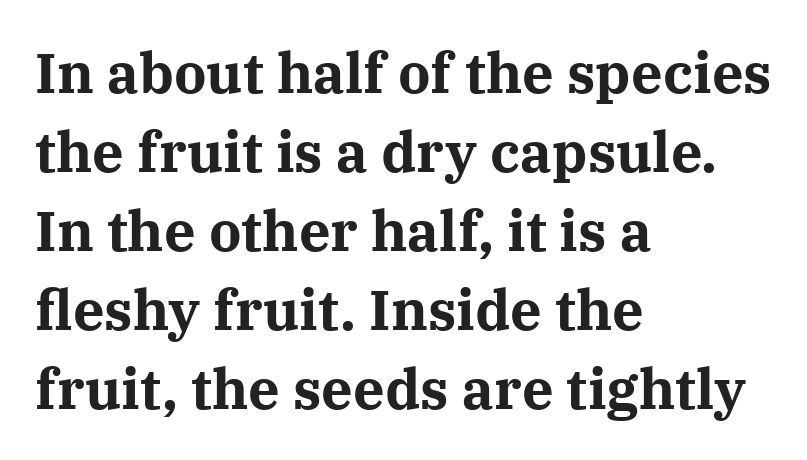
Q: Is the text bold? A: Yes.
Q: Is the text italic (slanted)? A: No, it is upright.
Q: Is the typeface a serif or a sans-serif typeface? A: Serif.
Q: Is the text underlined? A: No.
Q: How is the paragraph aligned? A: Left-aligned.
Q: Is the spacing between letters normal or unusually wide? A: Normal.
Q: Is the spacing between lines tight, normal or loose? A: Normal.
Q: Width (condensed, normal, or wide)? A: Normal.
Q: Stroke contrast? A: Medium.
Q: x-height? A: Medium.
Q: Monospaced? A: No.
